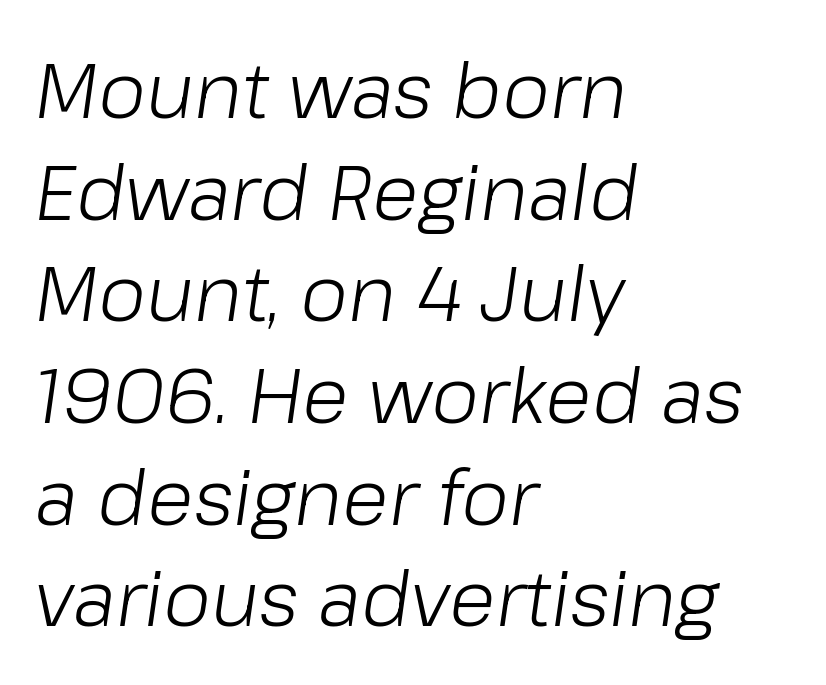
{"italic": "yes", "lean": "right", "slant_degrees": 8, "bold": "no", "weight": "light", "width": "normal", "stroke_contrast": "low", "x_height": "medium", "monospaced": "no", "underline": "no", "align": "left", "line_spacing": "normal", "line_spacing_ratio": 1.32, "letter_spacing": "normal", "letter_spacing_em": 0.0, "glyph_px": 77}
